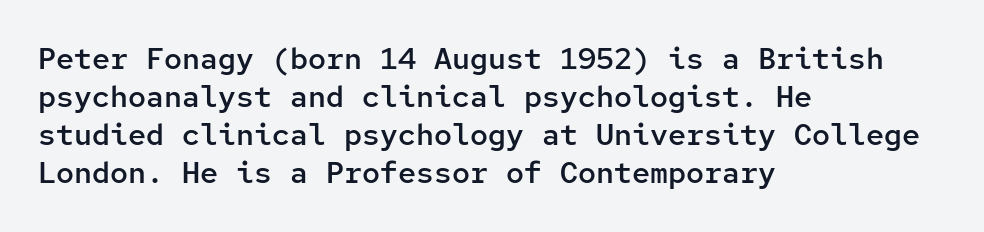
{"serif": "no", "italic": "no", "bold": "semi", "weight": "semibold", "width": "normal", "stroke_contrast": "low", "x_height": "medium", "monospaced": "yes", "underline": "no", "align": "left", "line_spacing": "normal", "line_spacing_ratio": 1.27, "letter_spacing": "normal", "letter_spacing_em": 0.0, "glyph_px": 30}
